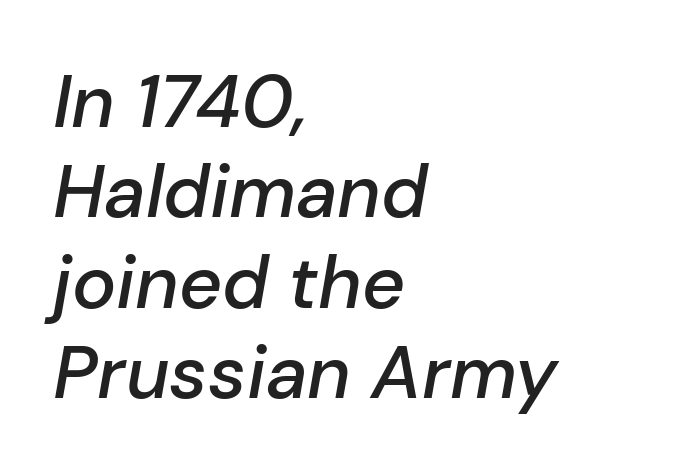
The image shows 74 px semibold type, italic (leaning right); set left-aligned, line spacing 1.22x, normal letter spacing, not underlined; low stroke contrast and a medium x-height.
